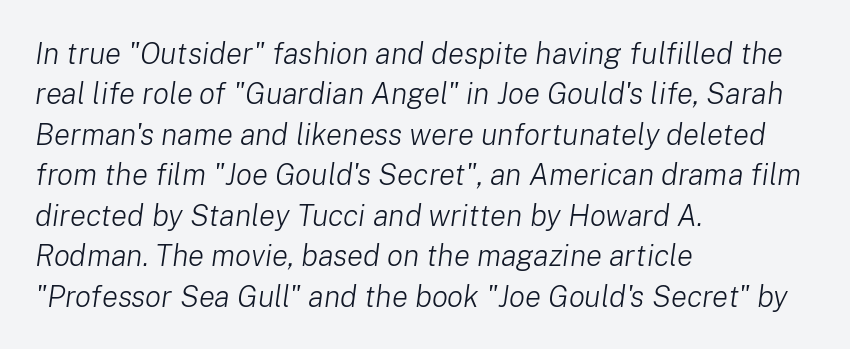
The image shows 30 px light type, italic (leaning right); set left-aligned, normal line spacing (1.35x), normal letter spacing, not underlined; low stroke contrast and a medium x-height.
